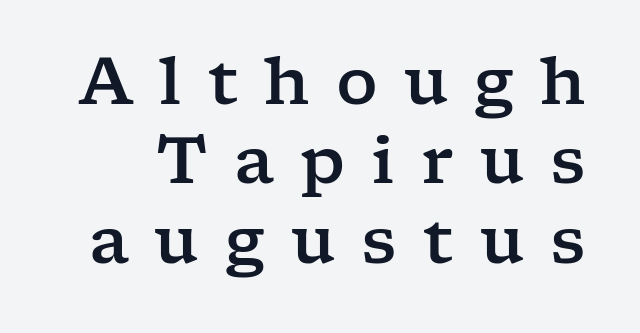
Each word looks stretched out because of the extra space between its letters. Quick note: underline off. Do the characters align in a grid? No, the font is proportional. The passage shown is typeset with a serif family. Every character sits straight up, as roman type does.
